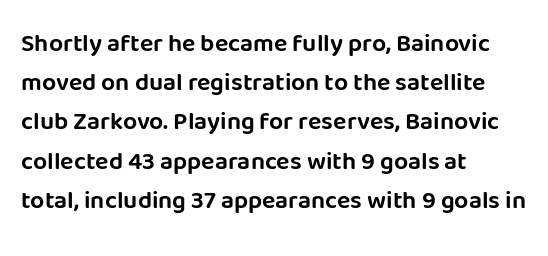
Q: Is the text italic (slanted)? A: No, it is upright.
Q: Is the text underlined? A: No.
Q: How is the paragraph aligned? A: Left-aligned.
Q: Is the spacing between letters normal or unusually wide? A: Normal.
Q: Is the spacing between lines tight, normal or loose? A: Normal.
